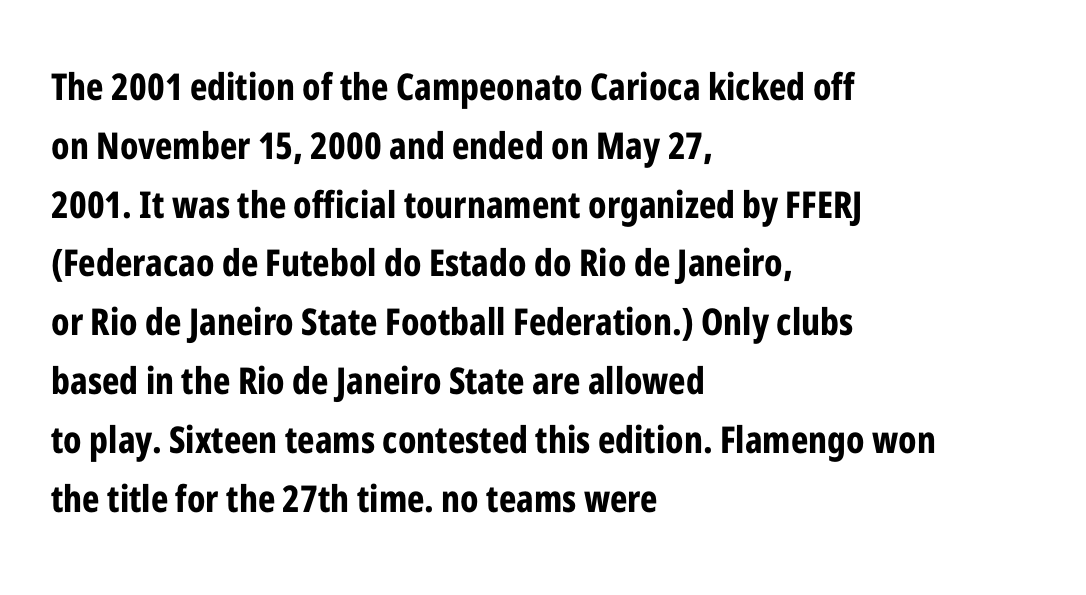
{"serif": "no", "italic": "no", "bold": "yes", "weight": "bold", "width": "condensed", "stroke_contrast": "low", "x_height": "medium", "monospaced": "no", "underline": "no", "align": "left", "line_spacing": "normal", "line_spacing_ratio": 1.59, "letter_spacing": "normal", "letter_spacing_em": 0.0, "glyph_px": 37}
